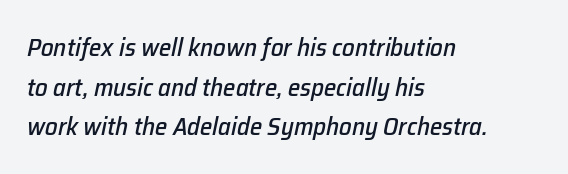
{"italic": "yes", "lean": "right", "slant_degrees": 12, "underline": "no", "align": "left", "line_spacing": "normal", "line_spacing_ratio": 1.59, "letter_spacing": "normal", "letter_spacing_em": 0.0, "glyph_px": 25}
